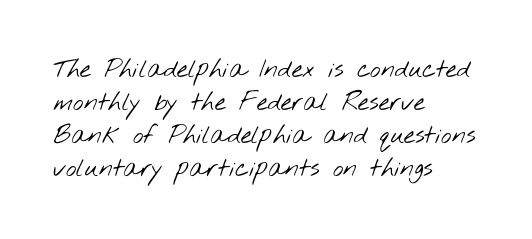
Quick note: underline off. This sample keeps an unexceptional amount of space between lines. Vertical stems look standard width or narrower in stroke. Letter spacing: default.
